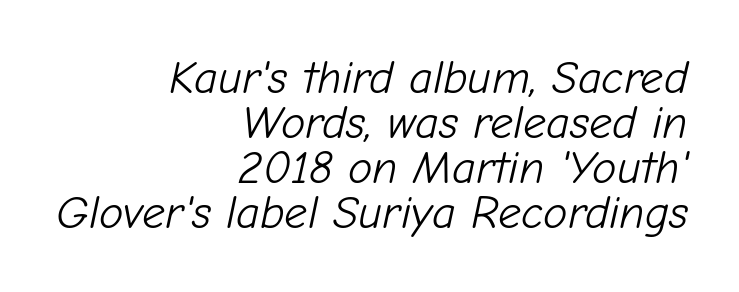
The glyphs are unaccompanied by any horizontal stroke below them. A flush-right, rag-left setting is used for this passage. The letters are slanted; this is an italic face. The letters advance in unequal steps, a hallmark of proportional type.
